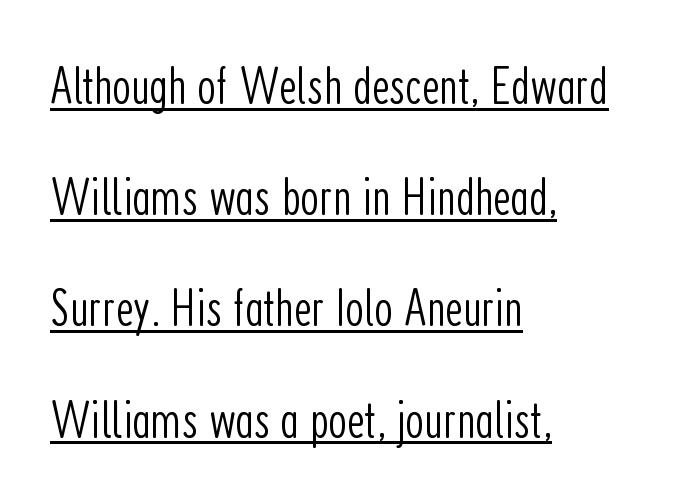
{"serif": "no", "italic": "no", "bold": "no", "weight": "light", "width": "condensed", "stroke_contrast": "low", "x_height": "medium", "monospaced": "no", "underline": "yes", "align": "left", "line_spacing": "loose", "line_spacing_ratio": 2.06, "letter_spacing": "normal", "letter_spacing_em": 0.0, "glyph_px": 54}
